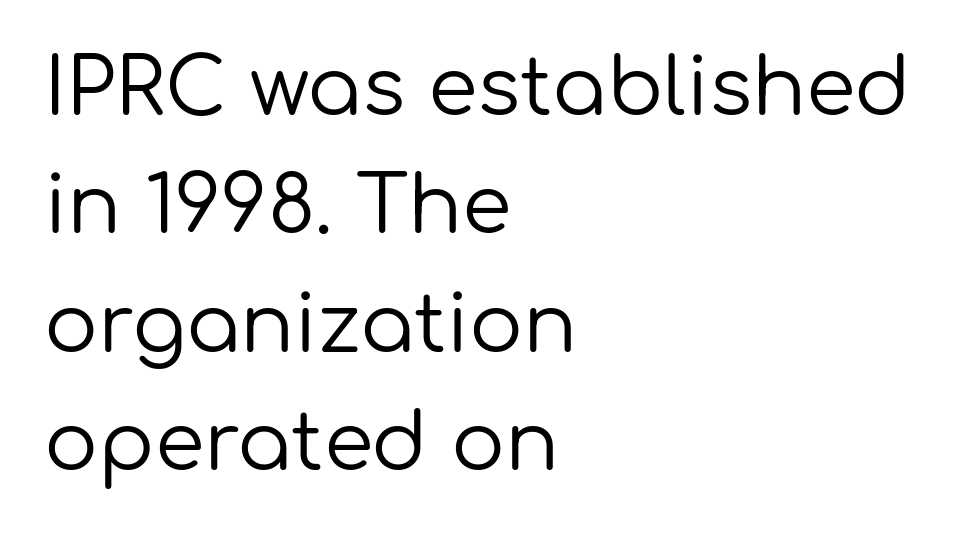
{"serif": "no", "italic": "no", "bold": "no", "weight": "regular", "width": "normal", "stroke_contrast": "low", "x_height": "medium", "monospaced": "no", "underline": "no", "align": "left", "line_spacing": "normal", "line_spacing_ratio": 1.48, "letter_spacing": "normal", "letter_spacing_em": 0.0, "glyph_px": 80}
